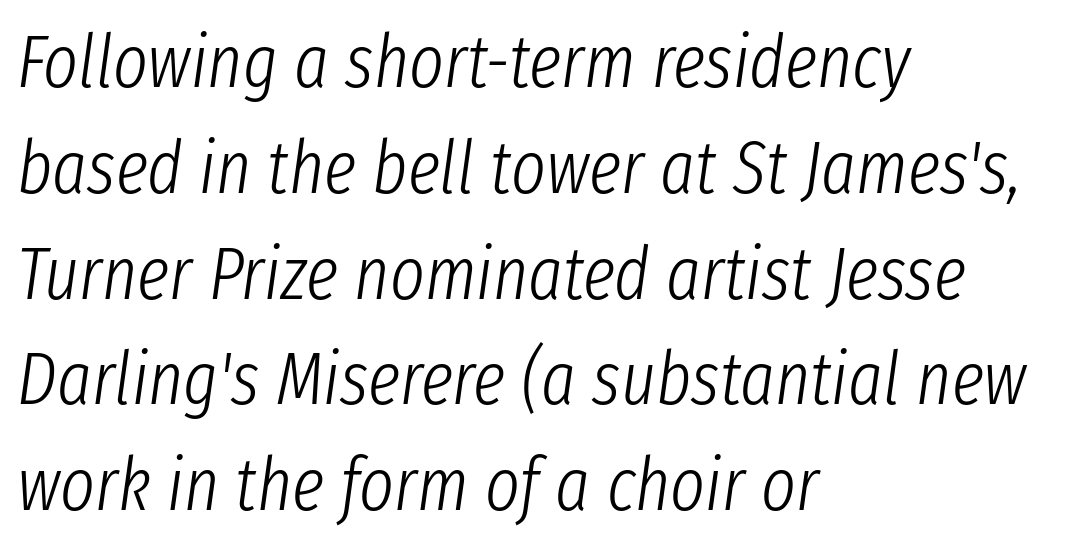
The image shows 74 px light, condensed type, italic (leaning right); set left-aligned, normal line spacing (1.43x), normal letter spacing, not underlined; low stroke contrast and a medium x-height.
